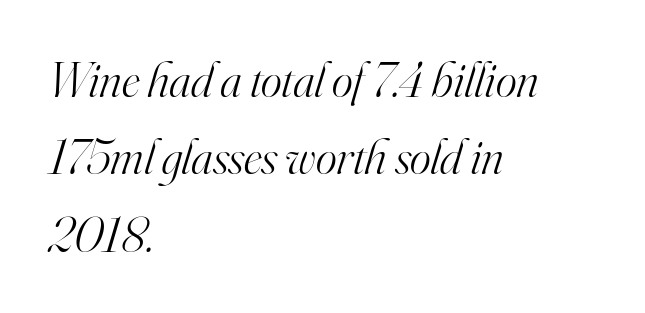
Q: Is the text bold? A: No.
Q: Is the text italic (slanted)? A: Yes, it leans right by about 16 degrees.
Q: Is the typeface a serif or a sans-serif typeface? A: Serif.
Q: Is the text underlined? A: No.
Q: How is the paragraph aligned? A: Left-aligned.
Q: Is the spacing between letters normal or unusually wide? A: Normal.
Q: Is the spacing between lines tight, normal or loose? A: Normal.
Q: Width (condensed, normal, or wide)? A: Normal.
Q: Stroke contrast? A: High.
Q: x-height? A: Small.
Q: Monospaced? A: No.
